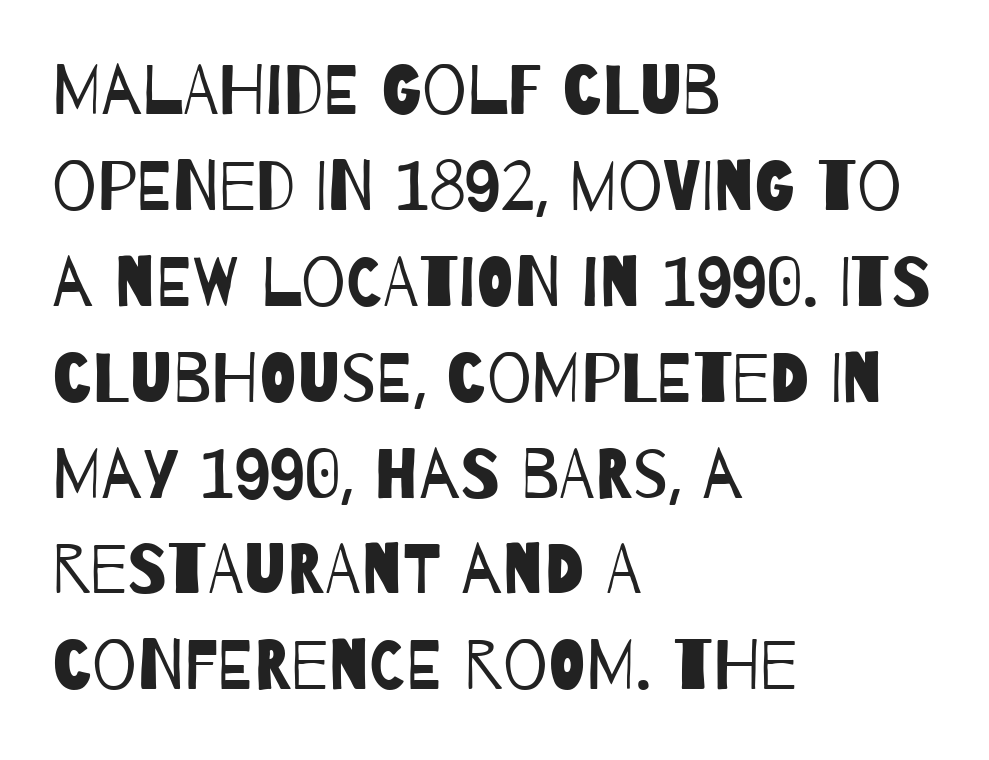
Q: Is the text bold? A: No.
Q: Is the typeface a serif or a sans-serif typeface? A: Sans-serif.
Q: Is the text underlined? A: No.
Q: How is the paragraph aligned? A: Left-aligned.
Q: Is the spacing between letters normal or unusually wide? A: Normal.
Q: Is the spacing between lines tight, normal or loose? A: Normal.
Q: Width (condensed, normal, or wide)? A: Condensed.
Q: Stroke contrast? A: Low.
Q: x-height? A: Large.
Q: Monospaced? A: No.
